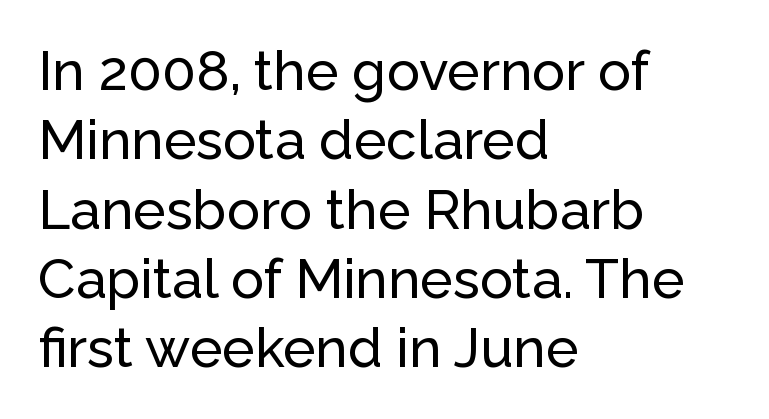
{"serif": "no", "italic": "no", "width": "normal", "stroke_contrast": "low", "x_height": "medium", "monospaced": "no", "underline": "no", "align": "left", "line_spacing": "normal", "line_spacing_ratio": 1.26, "letter_spacing": "normal", "letter_spacing_em": 0.0, "glyph_px": 55}
